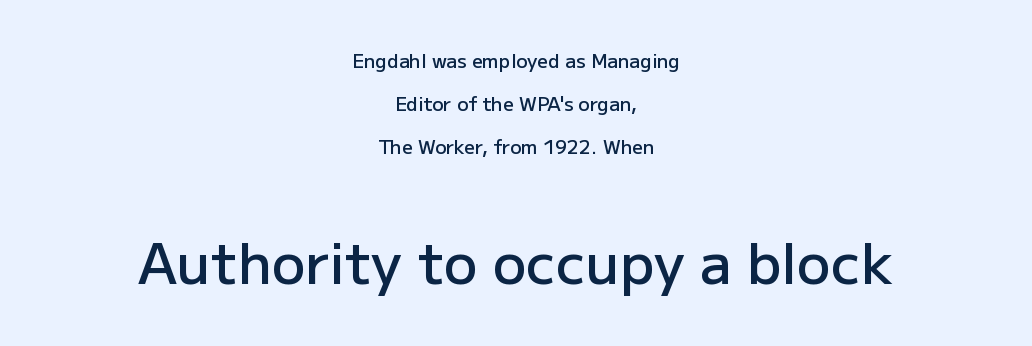
The image shows 56 px semibold sans-serif type, upright; set centered, loose line spacing (2.26x), normal letter spacing, not underlined; the second (bottom) block is 2.95x larger; low stroke contrast and a medium x-height.
